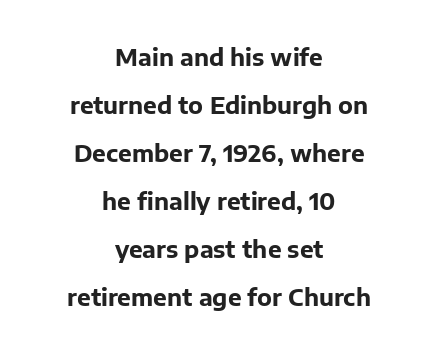
Q: Is the text bold? A: Yes.
Q: Is the text italic (slanted)? A: No, it is upright.
Q: Is the text underlined? A: No.
Q: How is the paragraph aligned? A: Centered.
Q: Is the spacing between letters normal or unusually wide? A: Normal.
Q: Is the spacing between lines tight, normal or loose? A: Loose.
